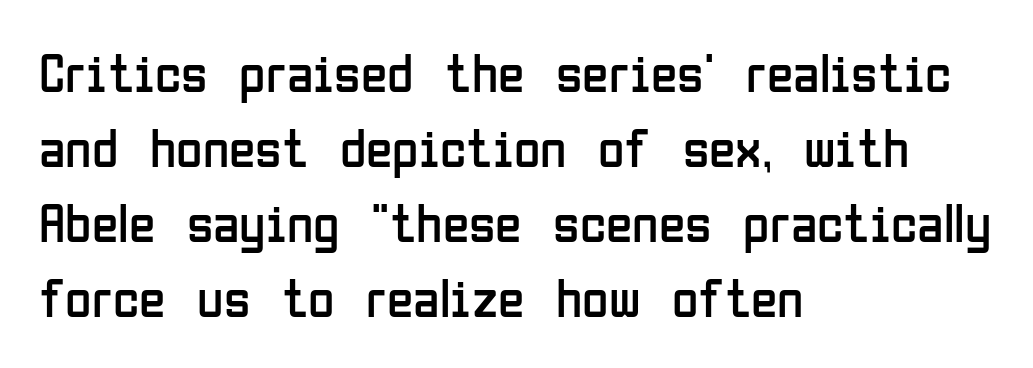
The image shows 54 px regular-weight, condensed sans-serif type, upright; set left-aligned, normal line spacing (1.39x), normal letter spacing, not underlined; low stroke contrast and a medium x-height.
